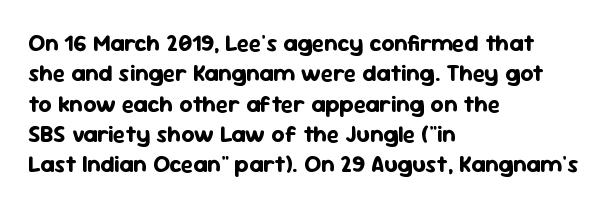
The image shows 23 px bold type, upright; set left-aligned, normal line spacing (1.32x), normal letter spacing, not underlined.
